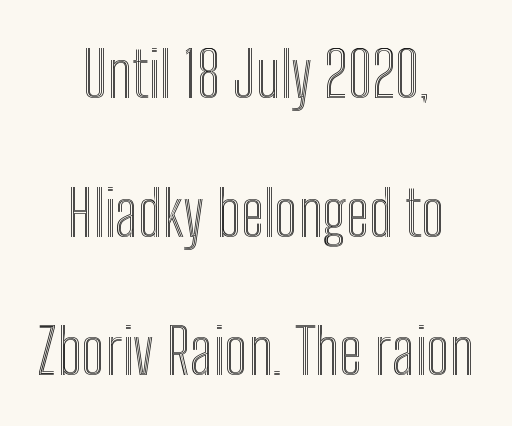
Italic? Not at all — the glyphs are vertical. The rendering keeps characters at their native spacing. Underline: absent. Here the designer chose a conventional face with non-uniform glyph widths. How would I describe the line gaps? Wide and relaxed.
